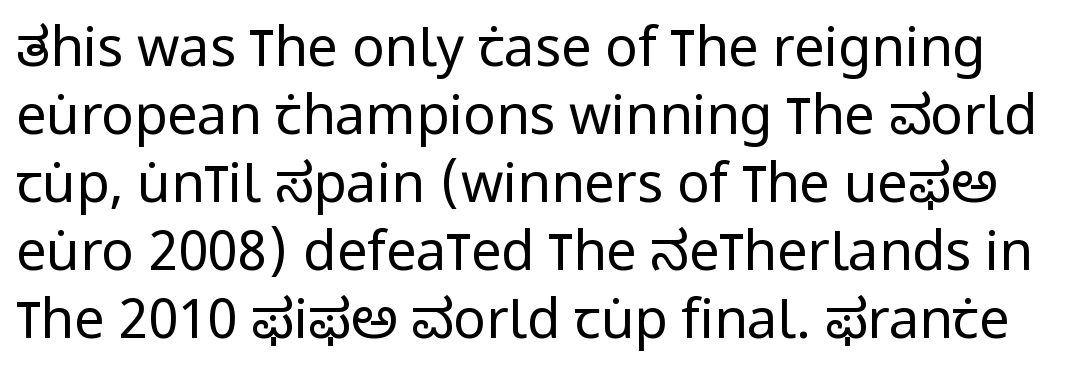
Vertical spacing — default. Anything drawn beneath the words? Only blank space. The gaps between neighbouring characters are ordinary and unremarkable. The lettering stays uniformly vertical, giving the passage a roman look. The passage shown is typeset with a sans-serif family. The passage shown is not bold in any degree.
